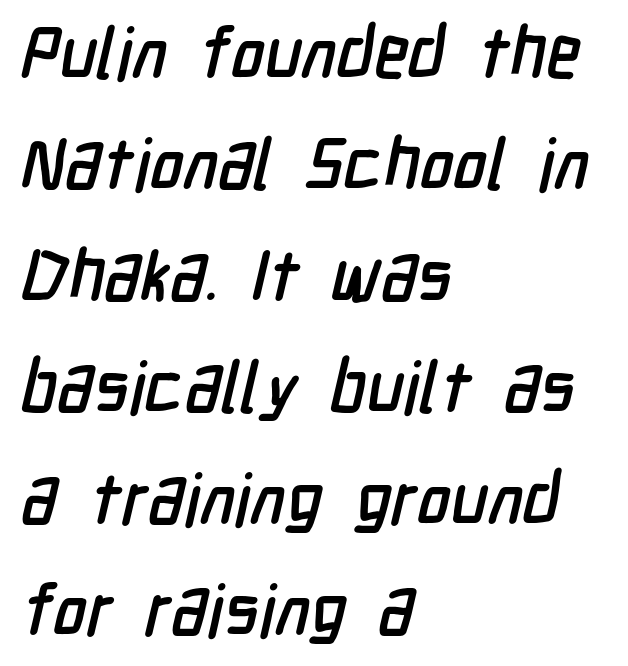
Words appear dense and cohesive because spacing is normal. Plain, unruled lines of type. Honestly, the row spacing looks completely unremarkable. Leftover space on each line is placed entirely after the last word.
